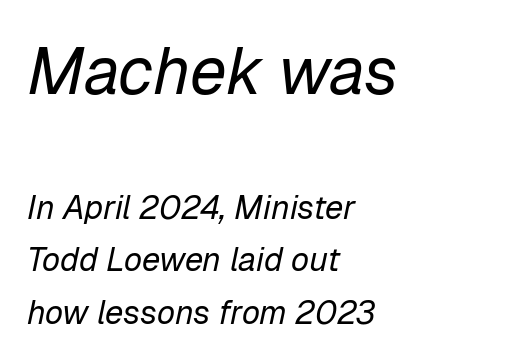
Vertical spacing — default. The face used here is proportionally spaced, like ordinary book or web type. Students, note that the glyphs here touch the page at normal intervals. Descender tails drop into unmarked territory. Compared with ordinary roman type, these characters are visibly tilted. Which of the two is more prominent by size? The first, at the top.
